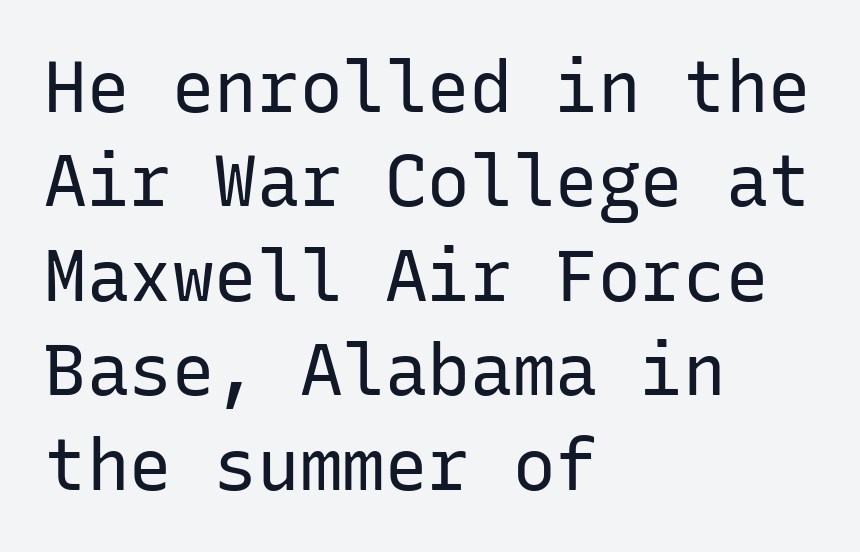
Bold? No — there's no thickening of the strokes. Each line starts at the same left margin while the right side varies. The line-height multiplier appears to be the usual default. Each letter's strokes conclude bluntly, with no projecting serifs. You could count columns in this text — the font is strictly monospaced.
